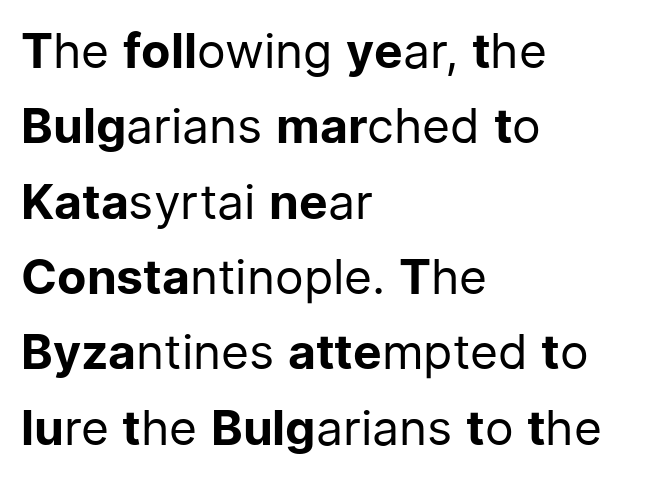
The cut favours lightness, reaching ordinary text weight at its darkest. Unlike a traditional serif, this face leaves its strokes unadorned. Each letter keeps its own natural width here, so spacing adapts to shape. Posture: straight, roman, zero tilt. Quick note: underline off. Line beginnings align vertically; line endings do not.
